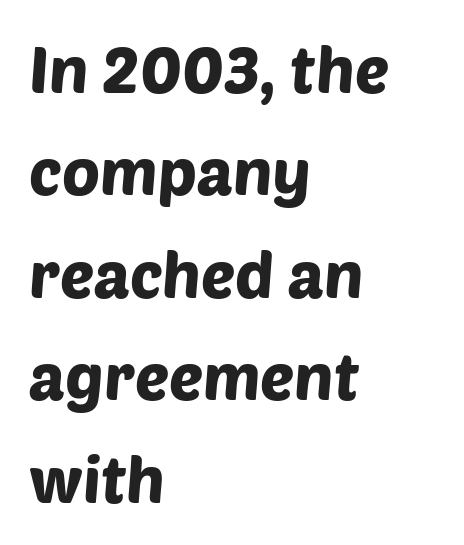
Q: Is the typeface a serif or a sans-serif typeface? A: Sans-serif.
Q: Is the text underlined? A: No.
Q: How is the paragraph aligned? A: Left-aligned.
Q: Is the spacing between letters normal or unusually wide? A: Normal.
Q: Is the spacing between lines tight, normal or loose? A: Normal.
Q: Width (condensed, normal, or wide)? A: Normal.
Q: Stroke contrast? A: Low.
Q: x-height? A: Large.
Q: Monospaced? A: No.
